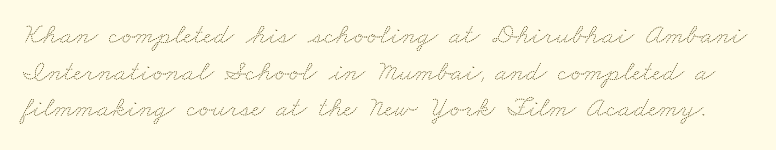
Q: Is the text bold? A: No.
Q: Is the text underlined? A: No.
Q: Is the spacing between letters normal or unusually wide? A: Normal.
Q: Is the spacing between lines tight, normal or loose? A: Normal.
Q: Width (condensed, normal, or wide)? A: Wide.
Q: Stroke contrast? A: Medium.
Q: x-height? A: Small.
Q: Monospaced? A: No.
